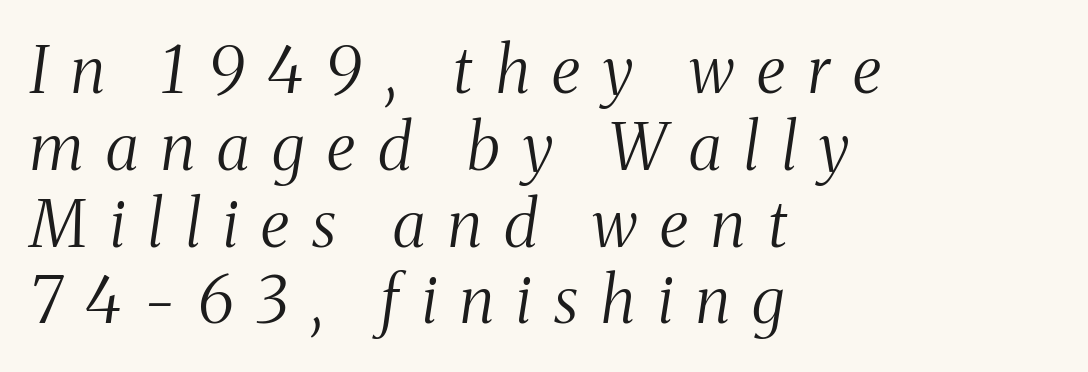
{"serif": "yes", "italic": "yes", "lean": "right", "slant_degrees": 8, "bold": "no", "weight": "light", "width": "condensed", "stroke_contrast": "medium", "x_height": "medium", "monospaced": "no", "underline": "no", "align": "left", "line_spacing_ratio": 1.2, "letter_spacing": "wide", "letter_spacing_em": 0.36, "glyph_px": 64}
